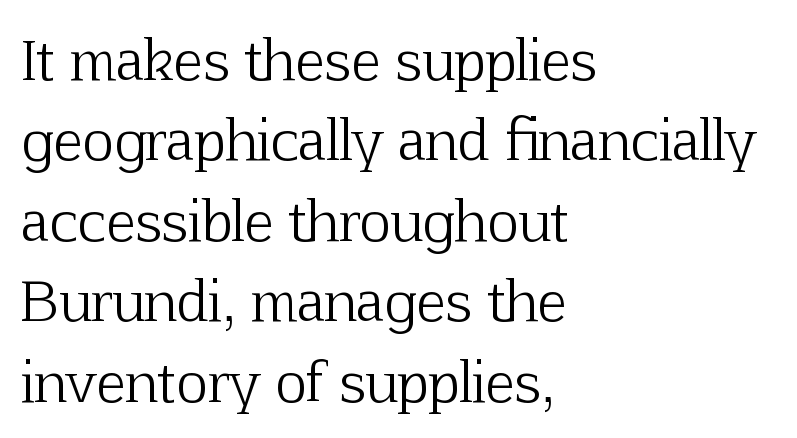
The image shows 54 px light serif type, upright; set left-aligned, normal line spacing (1.49x), normal letter spacing, not underlined; low stroke contrast and a medium x-height.
